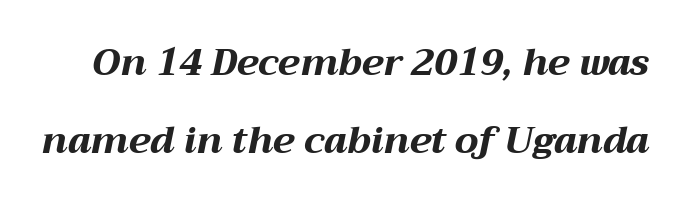
Has an underline been added? It has not. In terms of weight, the rendering is a true, heavy bold. Emphasis-style slanted type is in use. Varying glyph widths throughout — classic text-font behaviour.
